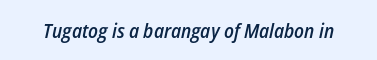
The image shows 20 px text type, italic (leaning right); set normal letter spacing, not underlined.
